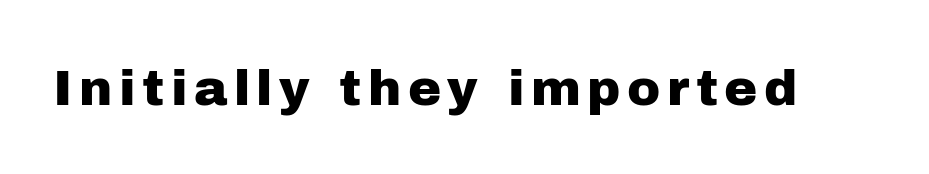
Q: Is the text italic (slanted)? A: No, it is upright.
Q: Is the typeface a serif or a sans-serif typeface? A: Sans-serif.
Q: Is the text underlined? A: No.
Q: Width (condensed, normal, or wide)? A: Normal.
Q: Stroke contrast? A: Low.
Q: x-height? A: Medium.
Q: Monospaced? A: No.
